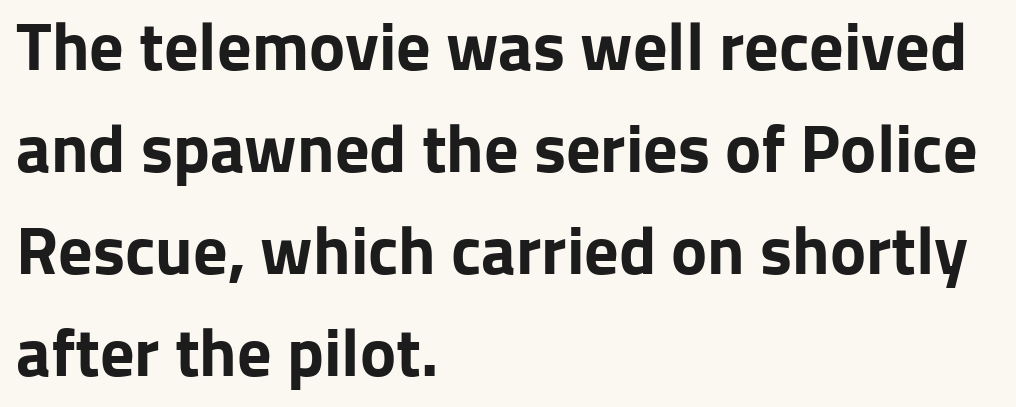
{"serif": "no", "italic": "no", "bold": "yes", "weight": "bold", "width": "normal", "stroke_contrast": "low", "x_height": "medium", "monospaced": "no", "underline": "no", "align": "left", "line_spacing": "normal", "line_spacing_ratio": 1.5, "letter_spacing": "normal", "letter_spacing_em": 0.0, "glyph_px": 68}
